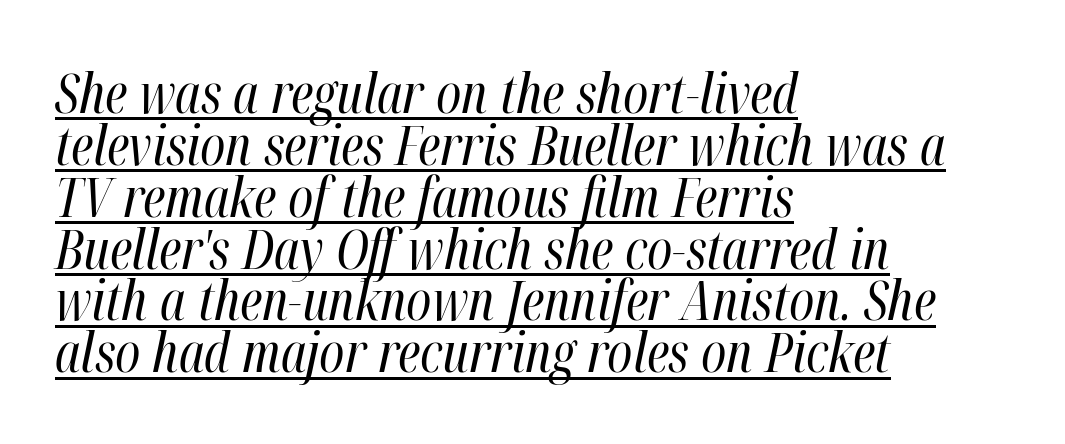
Q: Is the text bold? A: No.
Q: Is the text italic (slanted)? A: Yes, it leans right by about 12 degrees.
Q: Is the text underlined? A: Yes.
Q: How is the paragraph aligned? A: Left-aligned.
Q: Is the spacing between letters normal or unusually wide? A: Normal.
Q: Is the spacing between lines tight, normal or loose? A: Tight.
Q: Width (condensed, normal, or wide)? A: Condensed.
Q: Stroke contrast? A: High.
Q: x-height? A: Medium.
Q: Monospaced? A: No.
